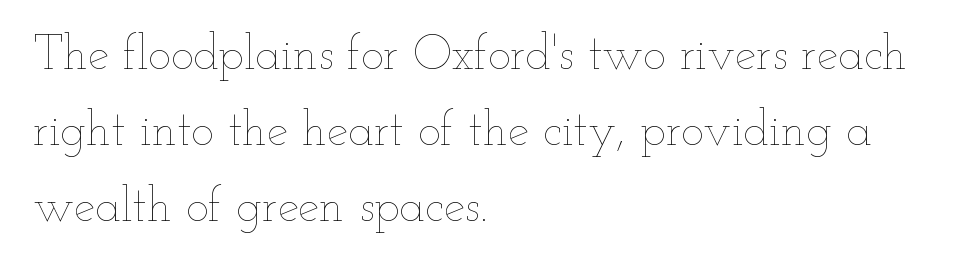
Q: Is the text bold? A: No.
Q: Is the text italic (slanted)? A: No, it is upright.
Q: Is the text underlined? A: No.
Q: How is the paragraph aligned? A: Left-aligned.
Q: Is the spacing between letters normal or unusually wide? A: Normal.
Q: Is the spacing between lines tight, normal or loose? A: Normal.
Q: Width (condensed, normal, or wide)? A: Wide.
Q: Stroke contrast? A: Low.
Q: x-height? A: Small.
Q: Monospaced? A: No.
